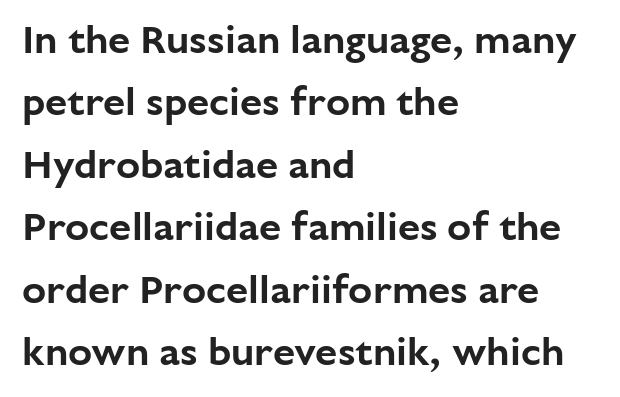
Q: Is the text italic (slanted)? A: No, it is upright.
Q: Is the typeface a serif or a sans-serif typeface? A: Sans-serif.
Q: Is the text underlined? A: No.
Q: How is the paragraph aligned? A: Left-aligned.
Q: Is the spacing between letters normal or unusually wide? A: Normal.
Q: Is the spacing between lines tight, normal or loose? A: Normal.
Q: Width (condensed, normal, or wide)? A: Normal.
Q: Stroke contrast? A: Low.
Q: x-height? A: Medium.
Q: Monospaced? A: No.
